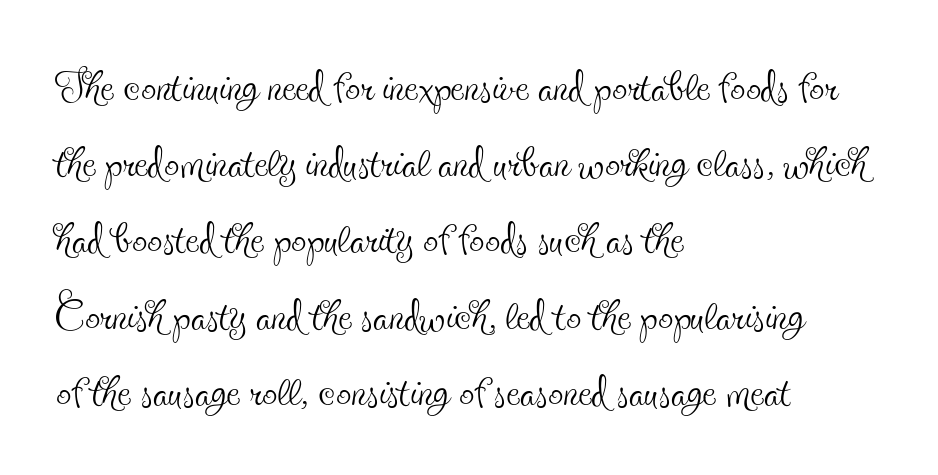
The image shows 60 px thin, condensed serif type; set left-aligned, normal line spacing (1.27x), normal letter spacing, not underlined; a small x-height.
